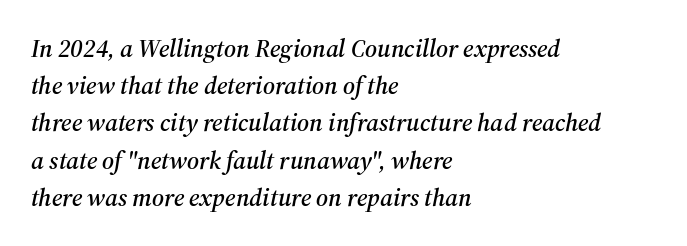
Slant detected: the letters are inclined. The zone under the glyphs is completely vacant. Typeset ragged right — the left edge is the straight one. Compared with typical body copy, the letter spacing here is the same.
